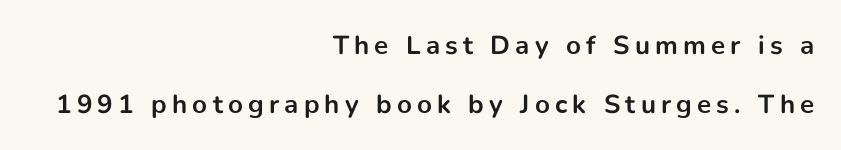
Q: Is the text bold? A: Yes.
Q: Is the text italic (slanted)? A: No, it is upright.
Q: Is the text underlined? A: No.
Q: How is the paragraph aligned? A: Right-aligned.
Q: Is the spacing between letters normal or unusually wide? A: Unusually wide.
Q: Is the spacing between lines tight, normal or loose? A: Loose.
